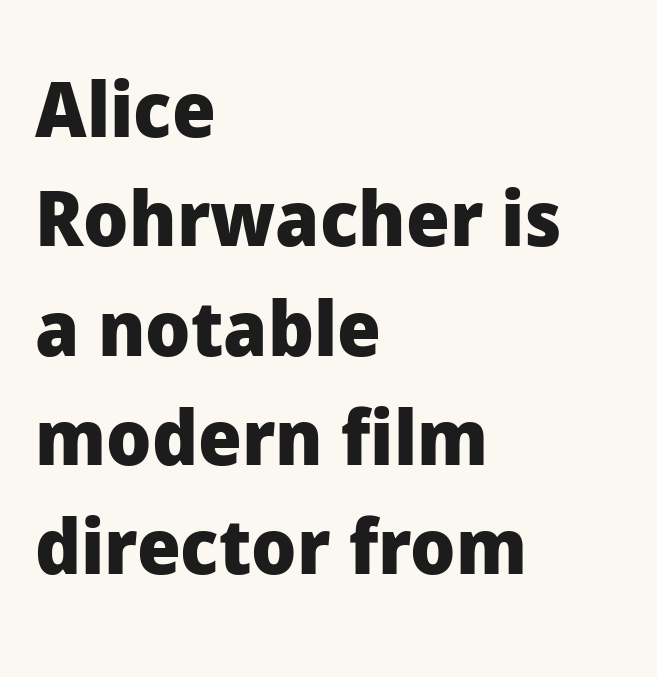
Regarding serifs, this sample does without them. A clean baseline with only descenders dipping below it. Weight: bold. You could not count columns in this text — the font is proportionally spaced.
